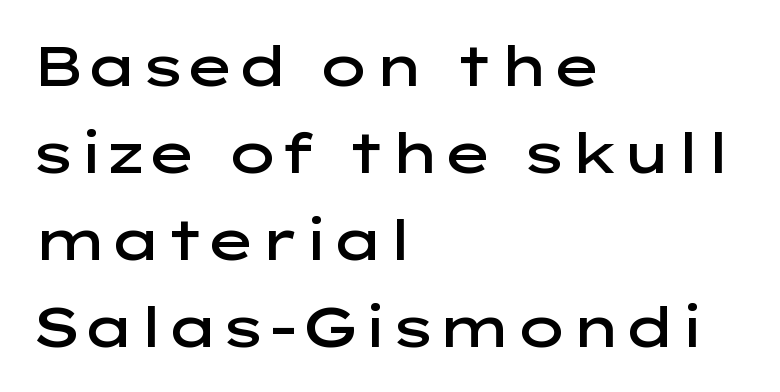
Caption: semibold face, moderately heavy strokes. Layout note: lines flush left. Leading: standard. Words appear dense and cohesive because spacing is normal. The characters display no serif detailing; their extremities are plain. This sample uses an upright cut, with every glyph sitting square on the baseline.
